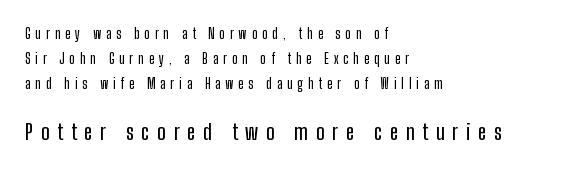
The image shows 22 px text type, upright; set left-aligned, line spacing 1.8x, unusually wide letter spacing (+0.35 em), not underlined; the second (bottom) block is 1.57x larger.
